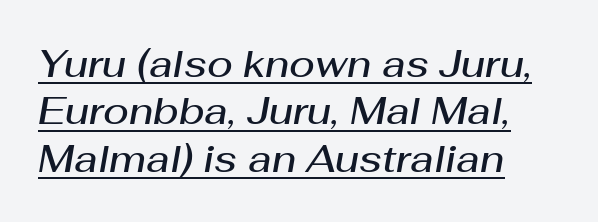
The image shows 38 px semibold type, italic (leaning right); set left-aligned, normal line spacing (1.25x), normal letter spacing, underlined; medium stroke contrast and a medium x-height.
